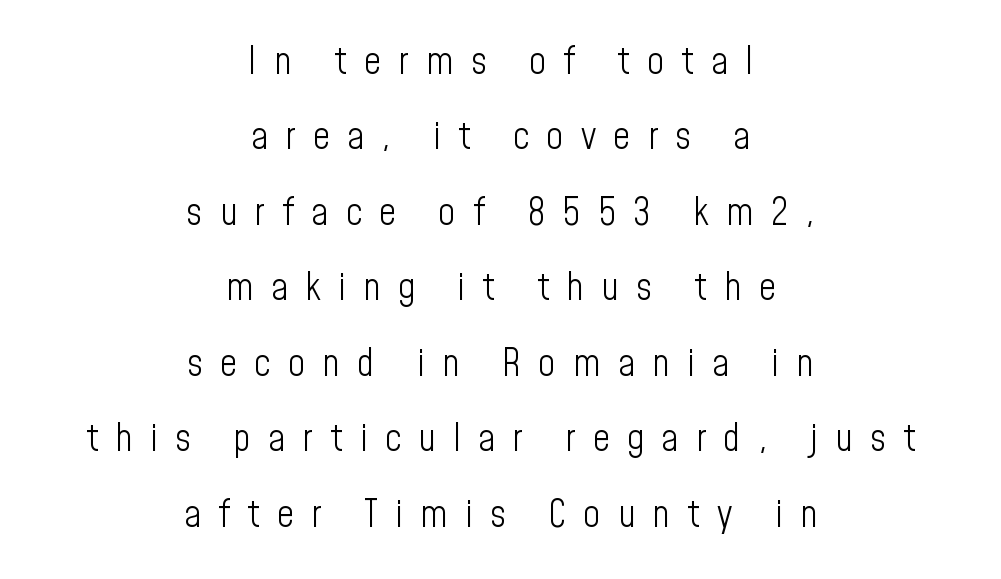
The image shows 37 px light, condensed sans-serif type, upright; set centered, loose line spacing (2.04x), unusually wide letter spacing (+0.47 em), not underlined; low stroke contrast and a medium x-height.
